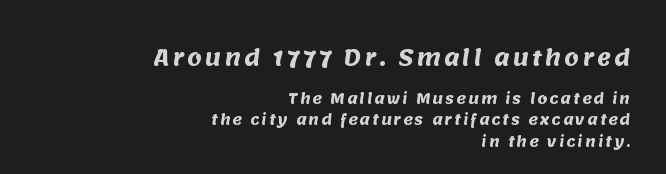
Q: Is the text bold? A: Yes.
Q: Is the text underlined? A: No.
Q: How is the paragraph aligned? A: Right-aligned.
Q: Is the spacing between lines tight, normal or loose? A: Normal.
Q: Which block of text is set in a larger size, the first (top) or the second (bottom)? A: The first (top) one.
